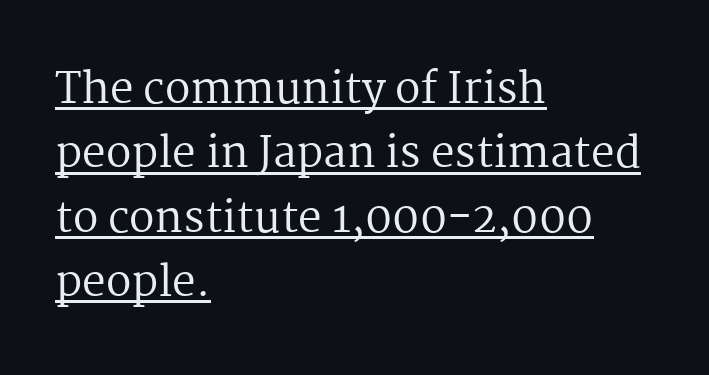
{"serif": "yes", "italic": "no", "bold": "no", "weight": "regular", "width": "normal", "stroke_contrast": "medium", "x_height": "medium", "monospaced": "no", "underline": "yes", "align": "left", "line_spacing": "normal", "line_spacing_ratio": 1.53, "letter_spacing": "normal", "letter_spacing_em": 0.0, "glyph_px": 42}
